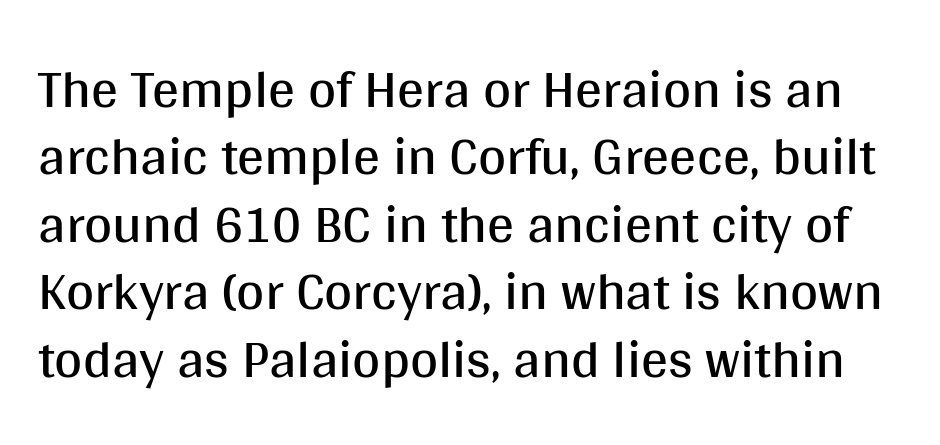
The image shows 54 px regular-weight sans-serif type, upright; set normal line spacing (1.25x), normal letter spacing, not underlined; medium stroke contrast and a large x-height.
